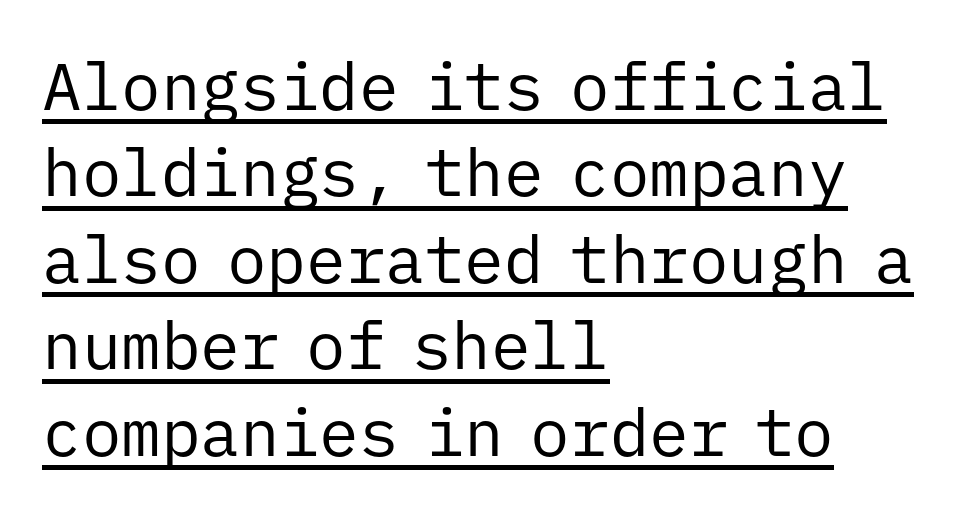
The image shows 66 px regular-weight sans-serif type, upright, monospaced; set left-aligned, normal line spacing (1.31x), normal letter spacing, underlined; low stroke contrast and a medium x-height.
